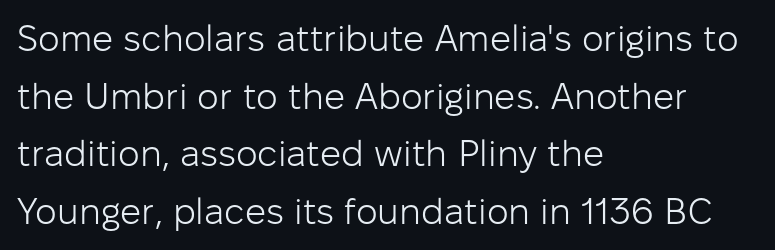
Q: Is the text bold? A: No.
Q: Is the text italic (slanted)? A: No, it is upright.
Q: Is the typeface a serif or a sans-serif typeface? A: Sans-serif.
Q: Is the text underlined? A: No.
Q: How is the paragraph aligned? A: Left-aligned.
Q: Is the spacing between letters normal or unusually wide? A: Normal.
Q: Is the spacing between lines tight, normal or loose? A: Normal.
Q: Width (condensed, normal, or wide)? A: Normal.
Q: Stroke contrast? A: Low.
Q: x-height? A: Medium.
Q: Monospaced? A: No.
